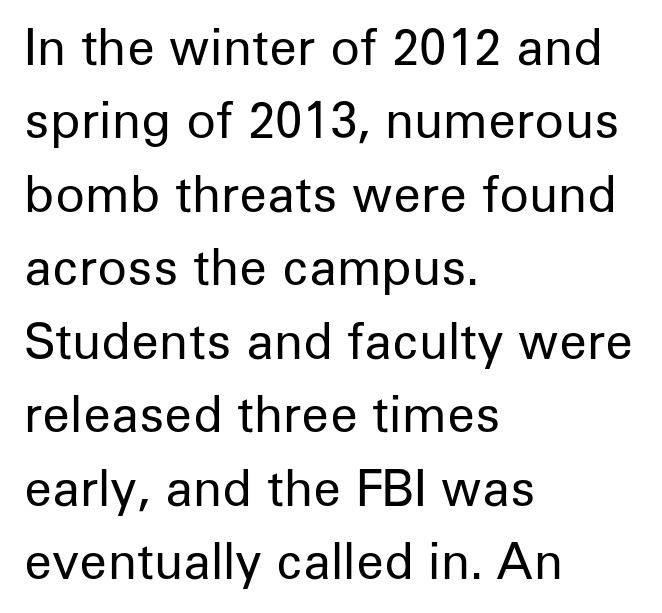
{"serif": "no", "italic": "no", "bold": "no", "weight": "regular", "width": "normal", "stroke_contrast": "low", "x_height": "medium", "monospaced": "no", "underline": "no", "align": "left", "line_spacing": "normal", "line_spacing_ratio": 1.5, "letter_spacing": "normal", "letter_spacing_em": 0.0, "glyph_px": 49}
